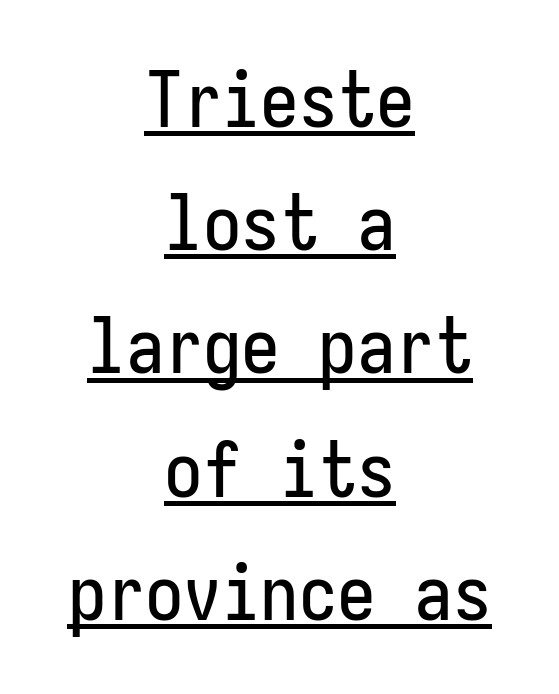
{"serif": "no", "italic": "no", "width": "condensed", "stroke_contrast": "low", "x_height": "medium", "underline": "yes", "align": "center", "line_spacing": "normal", "line_spacing_ratio": 1.6, "letter_spacing": "normal", "letter_spacing_em": 0.0, "glyph_px": 77}
